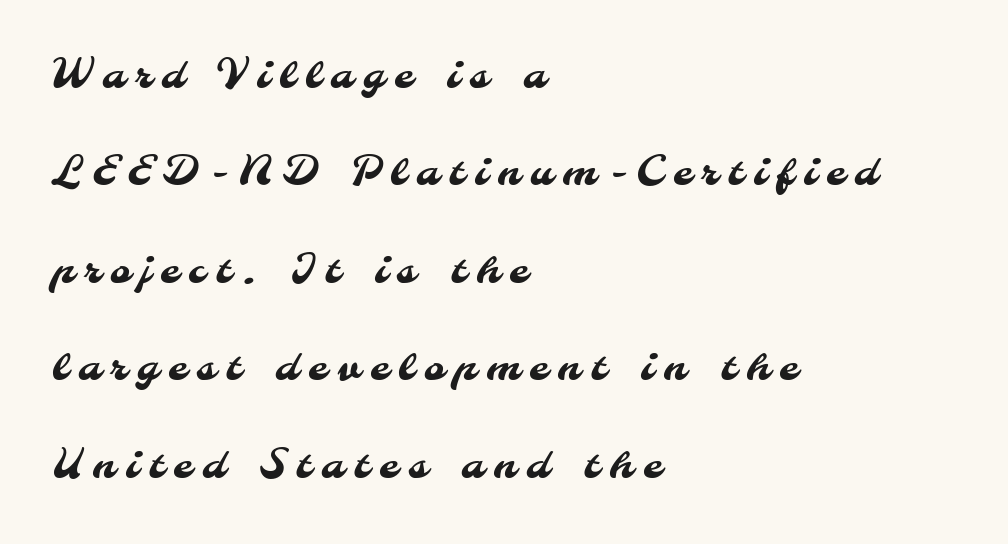
The image shows 39 px sans-serif type; set left-aligned, loose line spacing (2.5x), unusually wide letter spacing (+0.26 em), not underlined; medium stroke contrast and a small x-height.
